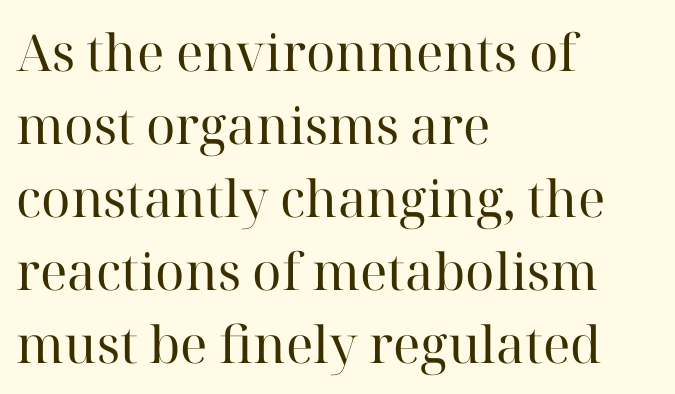
Are there feet on the stems? There are — it's a serif. The block of text has a typical density, with ordinary space between rows. Glance below the letters and you will spot only blank space. The type sits square on the baseline with zero lean. In CSS terms this would be text-align: left. Summary of weight: not heavy and not bold.
